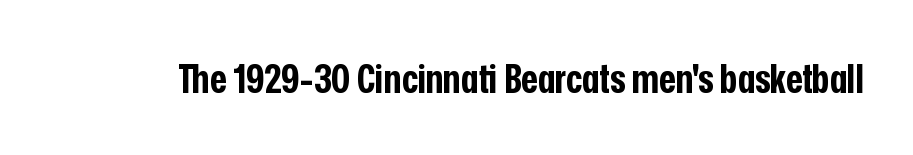
Q: Is the text bold? A: Yes.
Q: Is the text italic (slanted)? A: No, it is upright.
Q: Is the typeface a serif or a sans-serif typeface? A: Sans-serif.
Q: Is the text underlined? A: No.
Q: Is the spacing between letters normal or unusually wide? A: Normal.
Q: Width (condensed, normal, or wide)? A: Condensed.
Q: Stroke contrast? A: Low.
Q: x-height? A: Medium.
Q: Monospaced? A: No.
